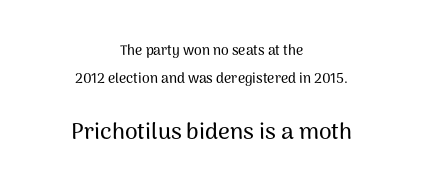
The image shows 23 px text type, upright; set centered, loose line spacing (2.01x), normal letter spacing, not underlined; the second (bottom) block is 1.64x larger.
